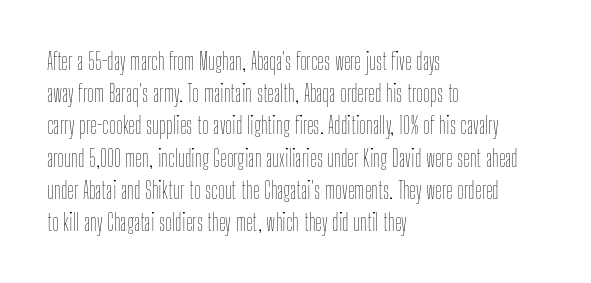
{"italic": "no", "bold": "no", "underline": "no", "align": "left", "line_spacing": "normal", "line_spacing_ratio": 1.4, "letter_spacing": "normal", "letter_spacing_em": 0.0, "glyph_px": 23}
